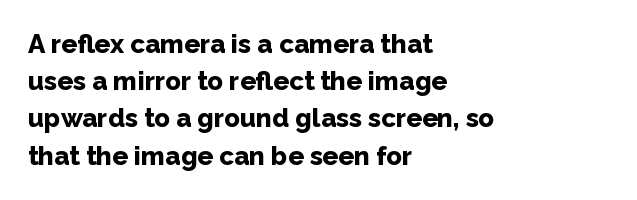
The image shows 26 px bold type, upright; set left-aligned, normal line spacing (1.43x), normal letter spacing, not underlined.
